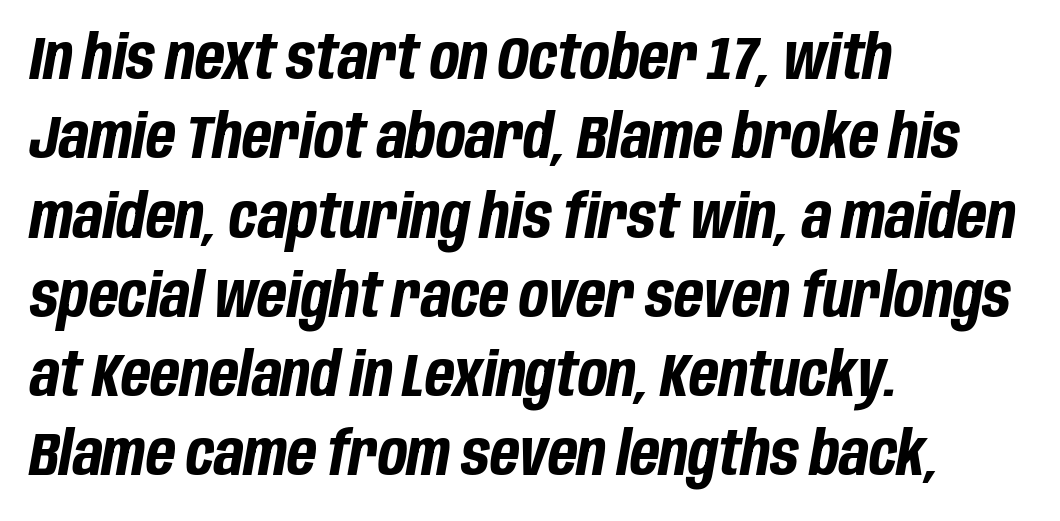
{"italic": "yes", "lean": "right", "slant_degrees": 10, "bold": "yes", "weight": "bold", "width": "condensed", "stroke_contrast": "low", "x_height": "large", "monospaced": "no", "underline": "no", "align": "left", "line_spacing": "normal", "line_spacing_ratio": 1.3, "letter_spacing": "normal", "letter_spacing_em": 0.0, "glyph_px": 61}
